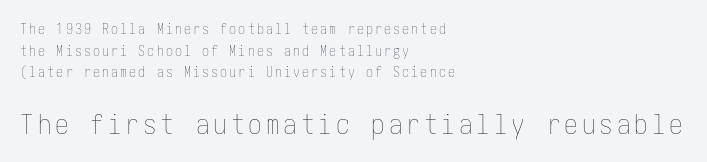
The passage shown is not bold in any degree. The letters stand upright; this is a roman face. The block of text has a typical density, with ordinary space between rows. Letters rest on an invisible, unmarked baseline. Notice how the passage keeps a crisp vertical edge on the left only. Of the two passages, the one underneath uses the larger point size.
